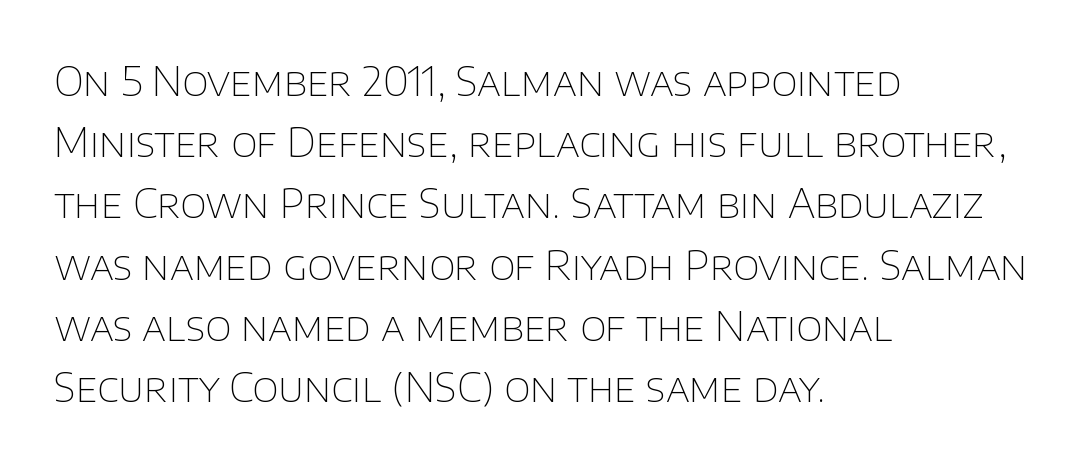
Here the designer chose a conventional face with non-uniform glyph widths. Visually the block forms a straight wall on the left and a jagged coastline on the right. You can tell it's not italic because the verticals are truly vertical. The glyphs are unaccompanied by any horizontal stroke below them. Standard letterfit; no display-style spreading of the glyphs. Unbolded letterforms with no extra heft.
